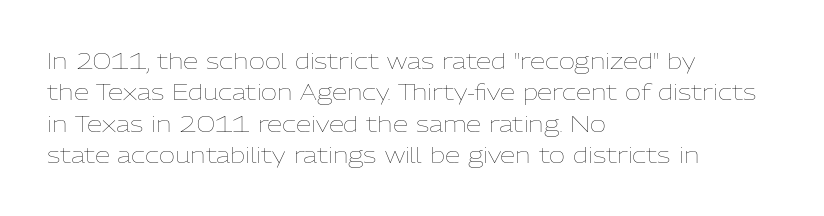
The line-height multiplier appears to be the usual default. The ragged edge is on the right, which tells us the setting is flush left. A typesetter would mark this as roman, not italic. This sample uses plain, unmodified letter spacing. No letter is thick-stroked: the sample isn't bold.
